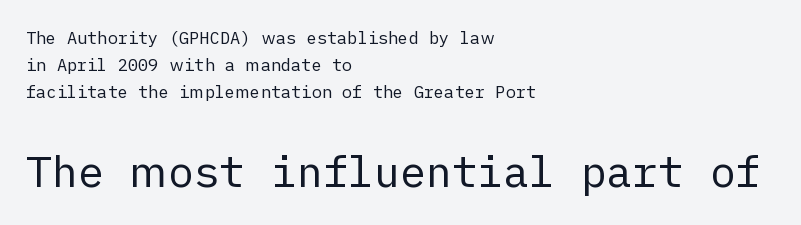
The image shows 43 px regular-weight sans-serif type, upright; set left-aligned, normal line spacing (1.6x), normal letter spacing, not underlined; the second (bottom) block is 2.53x larger; low stroke contrast and a medium x-height.
